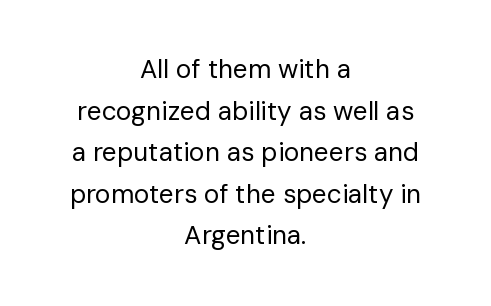
{"italic": "no", "bold": "no", "underline": "no", "align": "center", "line_spacing": "normal", "line_spacing_ratio": 1.6, "letter_spacing": "normal", "letter_spacing_em": 0.0, "glyph_px": 26}
